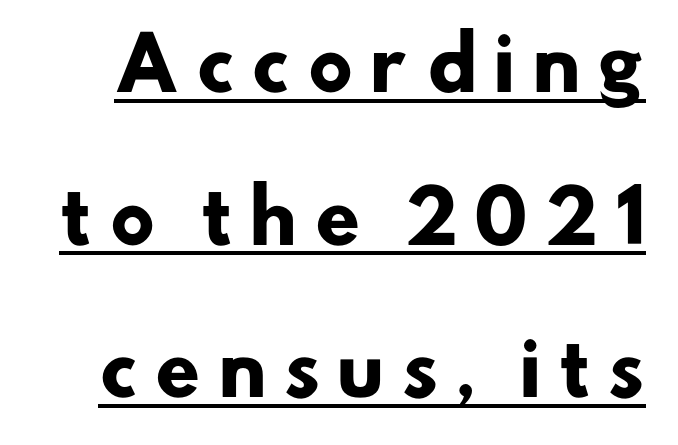
The face used here is proportionally spaced, like ordinary book or web type. There is plenty of visible air inserted between adjacent glyphs. This sample carries an underscore along the baseline area. Typographic density is high because the face is bold. Font category for this specimen: sans-serif. These lines stand farther apart than default settings would place them.
